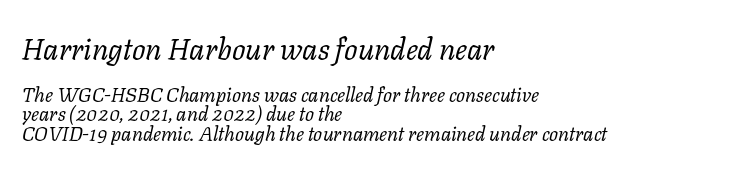
{"serif": "yes", "italic": "yes", "lean": "right", "slant_degrees": 11, "bold": "no", "weight": "regular", "width": "normal", "stroke_contrast": "low", "x_height": "medium", "monospaced": "no", "underline": "no", "align": "left", "line_spacing": "tight", "line_spacing_ratio": 0.99, "letter_spacing": "normal", "letter_spacing_em": 0.0, "larger_block": "first", "size_ratio": 1.5, "glyph_px": 30}
